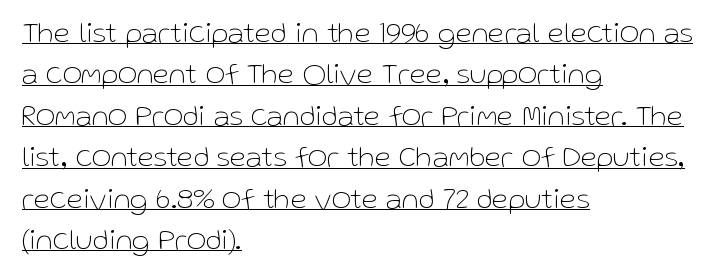
Q: Is the text bold? A: No.
Q: Is the text italic (slanted)? A: No, it is upright.
Q: Is the typeface a serif or a sans-serif typeface? A: Sans-serif.
Q: Is the text underlined? A: Yes.
Q: How is the paragraph aligned? A: Left-aligned.
Q: Is the spacing between letters normal or unusually wide? A: Normal.
Q: Is the spacing between lines tight, normal or loose? A: Normal.
Q: Width (condensed, normal, or wide)? A: Normal.
Q: Stroke contrast? A: Low.
Q: x-height? A: Medium.
Q: Monospaced? A: No.
